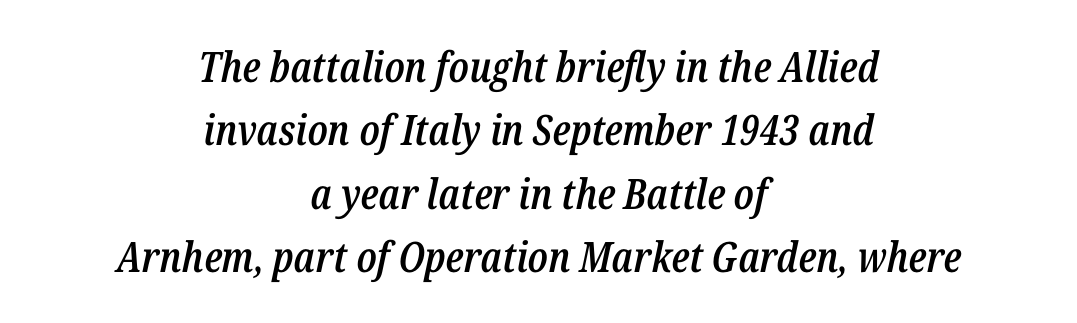
The image shows 42 px semibold, condensed type, italic (leaning right); set centered, normal line spacing (1.51x), normal letter spacing, not underlined; low stroke contrast and a medium x-height.
